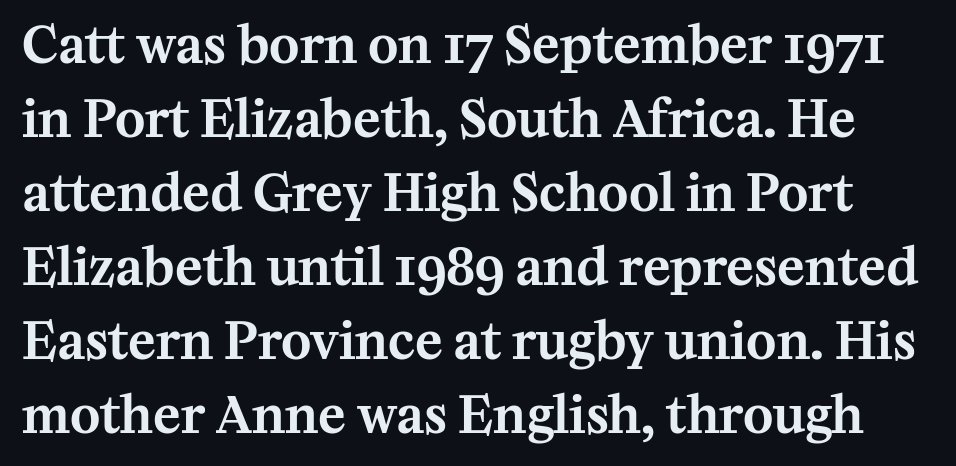
Q: Is the text italic (slanted)? A: No, it is upright.
Q: Is the typeface a serif or a sans-serif typeface? A: Serif.
Q: Is the text underlined? A: No.
Q: Is the spacing between letters normal or unusually wide? A: Normal.
Q: Is the spacing between lines tight, normal or loose? A: Normal.
Q: Width (condensed, normal, or wide)? A: Normal.
Q: Stroke contrast? A: Medium.
Q: x-height? A: Medium.
Q: Monospaced? A: No.
